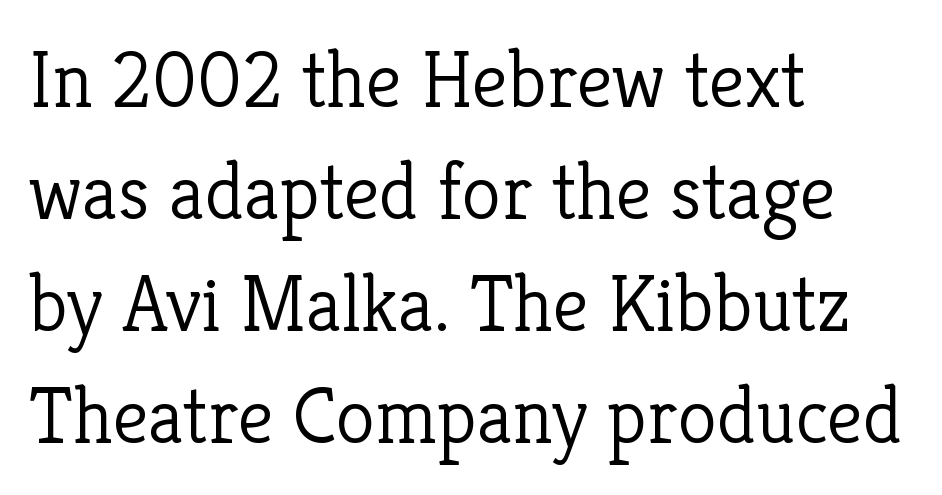
The image shows 80 px light serif type, upright; set left-aligned, normal line spacing (1.4x), normal letter spacing, not underlined; low stroke contrast and a medium x-height.
